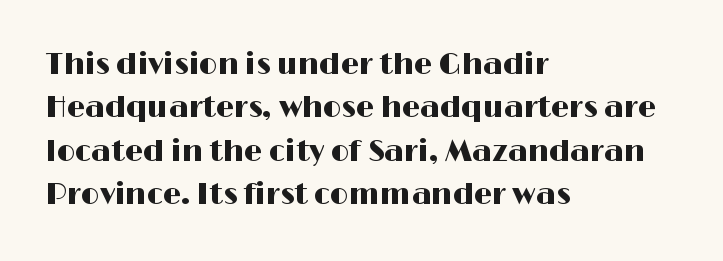
Q: Is the text italic (slanted)? A: No, it is upright.
Q: Is the typeface a serif or a sans-serif typeface? A: Sans-serif.
Q: Is the text underlined? A: No.
Q: How is the paragraph aligned? A: Left-aligned.
Q: Is the spacing between letters normal or unusually wide? A: Normal.
Q: Is the spacing between lines tight, normal or loose? A: Normal.
Q: Width (condensed, normal, or wide)? A: Wide.
Q: Stroke contrast? A: High.
Q: x-height? A: Medium.
Q: Monospaced? A: No.
